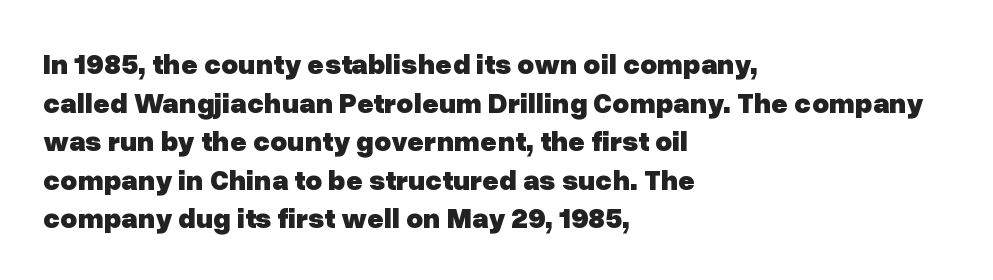
Only glyphs here, with clear space below each row. Between one letter and the next there's only the usual sliver of space. Notice how the stems are strictly vertical — no italics here. Is the block centered? No — it sits flush against the left margin. How heavy is the stroke? Heavy — this is a bold. The line-height multiplier appears to be the usual default.
